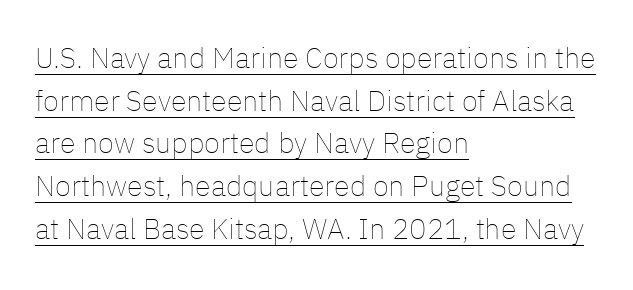
The image shows 29 px thin type, upright; set left-aligned, normal line spacing (1.47x), normal letter spacing, underlined; low stroke contrast and a medium x-height.
